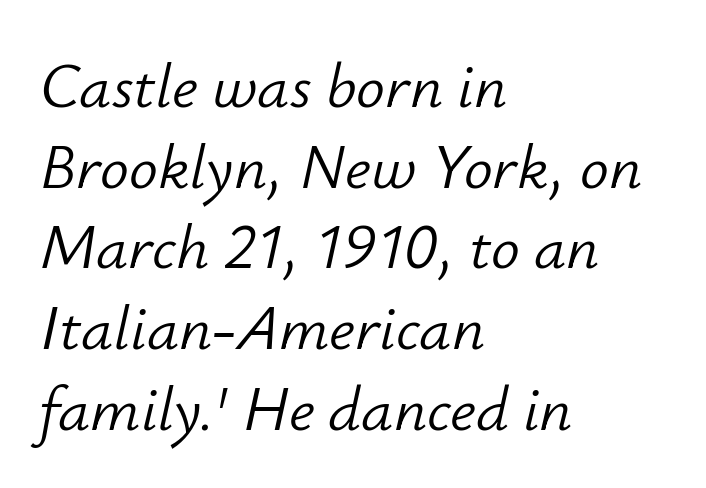
The image shows 64 px light type, italic (leaning right); set left-aligned, normal line spacing (1.26x), normal letter spacing, not underlined; low stroke contrast and a small x-height.
